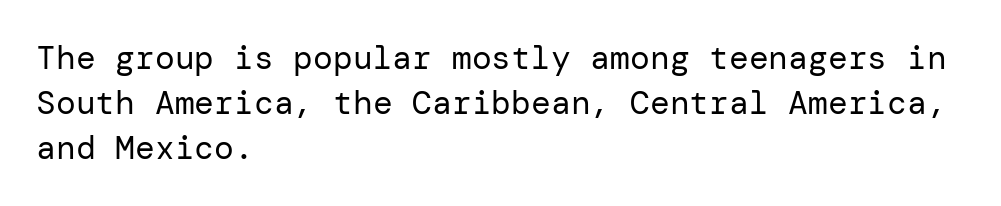
Q: Is the text bold? A: No.
Q: Is the text italic (slanted)? A: No, it is upright.
Q: Is the typeface a serif or a sans-serif typeface? A: Sans-serif.
Q: Is the text underlined? A: No.
Q: How is the paragraph aligned? A: Left-aligned.
Q: Is the spacing between letters normal or unusually wide? A: Normal.
Q: Is the spacing between lines tight, normal or loose? A: Normal.
Q: Width (condensed, normal, or wide)? A: Normal.
Q: Stroke contrast? A: Low.
Q: x-height? A: Medium.
